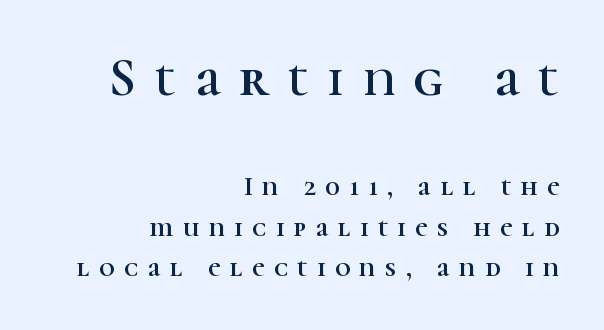
The image shows 54 px serif type, upright; set right-aligned, normal line spacing (1.51x), unusually wide letter spacing (+0.35 em), not underlined; the first (top) block is 2.0x larger; high stroke contrast and a medium x-height.
